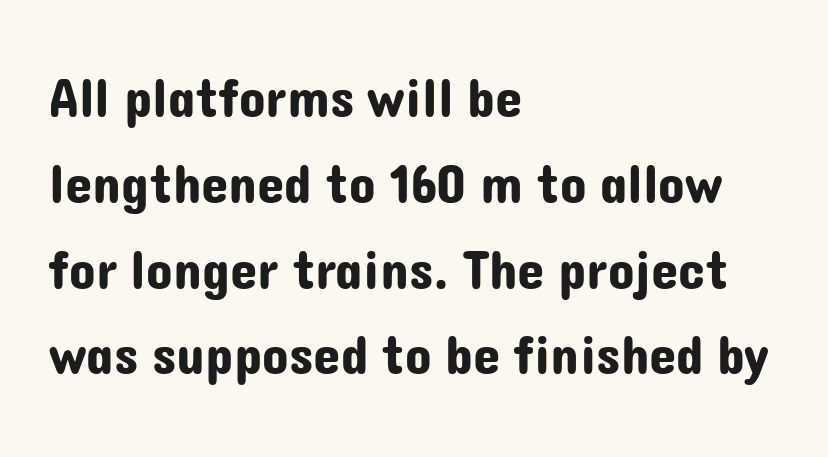
Q: Is the text italic (slanted)? A: No, it is upright.
Q: Is the typeface a serif or a sans-serif typeface? A: Sans-serif.
Q: Is the text underlined? A: No.
Q: How is the paragraph aligned? A: Left-aligned.
Q: Is the spacing between letters normal or unusually wide? A: Normal.
Q: Is the spacing between lines tight, normal or loose? A: Normal.
Q: Width (condensed, normal, or wide)? A: Normal.
Q: Stroke contrast? A: Low.
Q: x-height? A: Medium.
Q: Monospaced? A: No.
